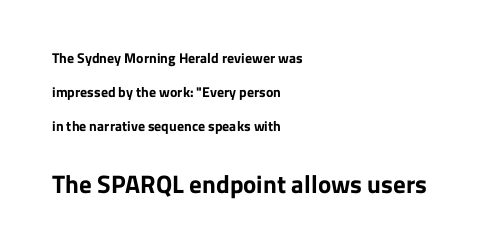
The image shows 25 px bold type, upright; set left-aligned, loose line spacing (2.42x), normal letter spacing, not underlined; the second (bottom) block is 1.79x larger.
